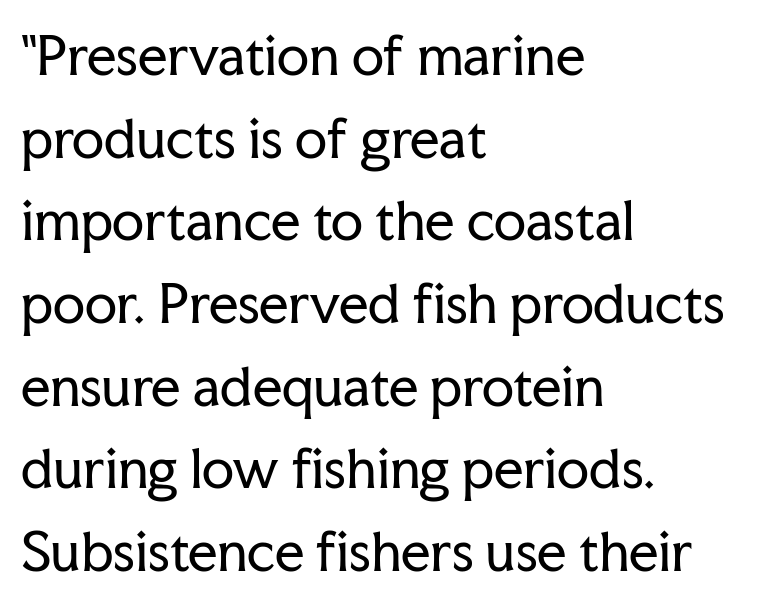
The rag falls on the right side of this text block. Stems here are at most as thick as an everyday book face. Spacing verdict: proportional, widths tailored to each character. Glyph-to-glyph distance matches everyday printed text. Notice how the stems are strictly vertical — no italics here.
